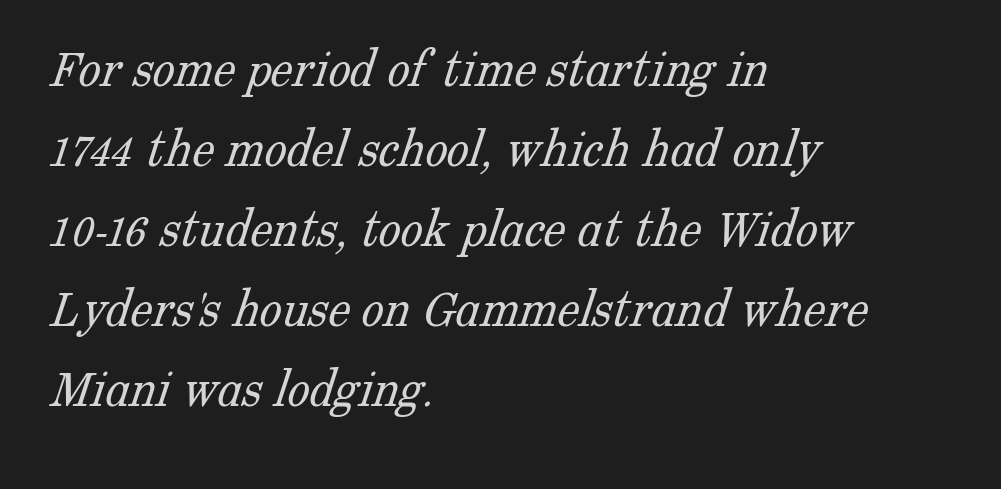
The space between consecutive lines is moderate. Is the stroke heavy? The answer is a plain regular-or-lighter. Is the block centered? No — it sits flush against the left margin. Letter spacing: default.
